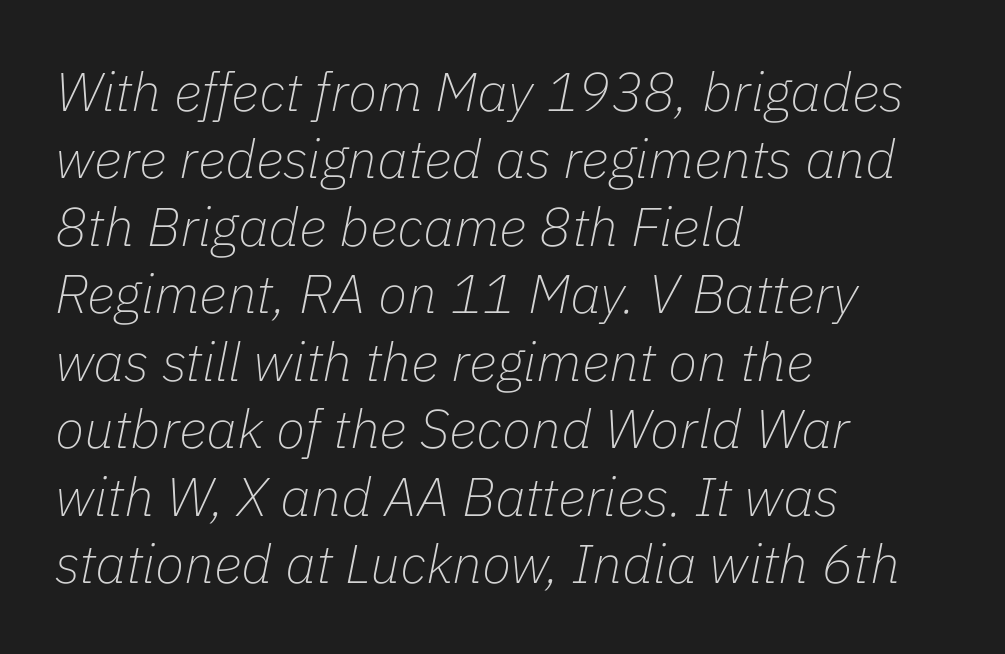
{"italic": "yes", "lean": "right", "slant_degrees": 11, "bold": "no", "weight": "thin", "width": "normal", "stroke_contrast": "low", "x_height": "medium", "monospaced": "no", "underline": "no", "align": "left", "line_spacing": "normal", "line_spacing_ratio": 1.25, "letter_spacing": "normal", "letter_spacing_em": 0.0, "glyph_px": 54}
